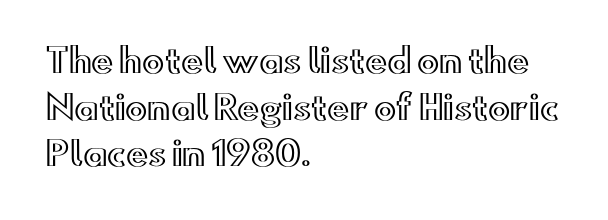
Descenders are the only things crossing below the line. Tall strokes in this sample are plumb rather than angled. If you measured baseline to baseline, you'd find a middling distance. You could not count columns in this text — the font is proportionally spaced. This rendering uses left alignment, leaving the right contour irregular. Does extra space separate the letters? No, they use regular spacing.
